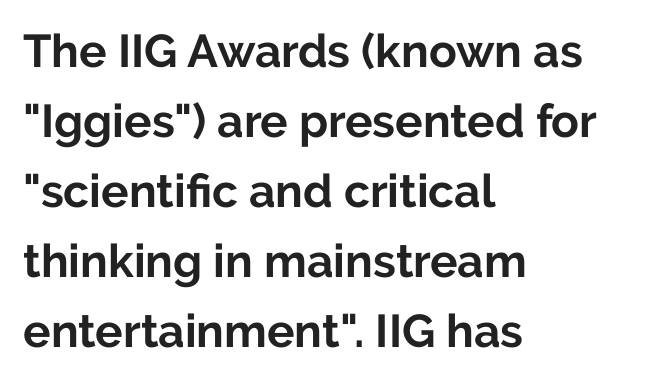
{"serif": "no", "italic": "no", "bold": "yes", "weight": "bold", "width": "normal", "stroke_contrast": "low", "x_height": "medium", "monospaced": "no", "underline": "no", "align": "left", "line_spacing": "normal", "line_spacing_ratio": 1.52, "letter_spacing": "normal", "letter_spacing_em": 0.0, "glyph_px": 46}
